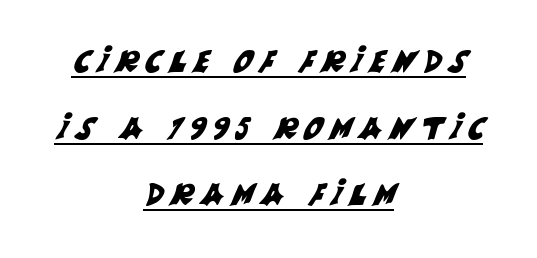
Q: Is the typeface a serif or a sans-serif typeface? A: Sans-serif.
Q: Is the text underlined? A: Yes.
Q: How is the paragraph aligned? A: Centered.
Q: Is the spacing between letters normal or unusually wide? A: Unusually wide.
Q: Is the spacing between lines tight, normal or loose? A: Loose.
Q: Width (condensed, normal, or wide)? A: Normal.
Q: Stroke contrast? A: Medium.
Q: x-height? A: Large.
Q: Monospaced? A: No.
